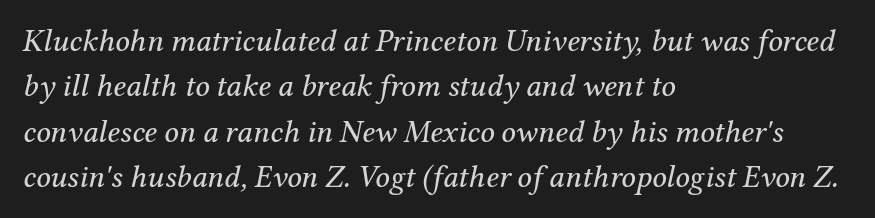
Q: Is the text bold? A: No.
Q: Is the text italic (slanted)? A: Yes, it leans right by about 12 degrees.
Q: Is the typeface a serif or a sans-serif typeface? A: Serif.
Q: Is the text underlined? A: No.
Q: How is the paragraph aligned? A: Left-aligned.
Q: Is the spacing between letters normal or unusually wide? A: Normal.
Q: Is the spacing between lines tight, normal or loose? A: Normal.
Q: Width (condensed, normal, or wide)? A: Normal.
Q: Stroke contrast? A: Medium.
Q: x-height? A: Medium.
Q: Monospaced? A: No.
